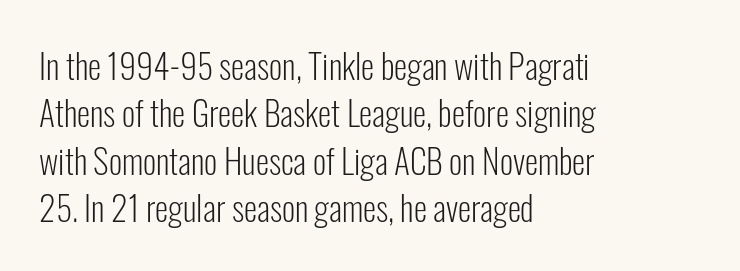
The image shows 34 px light, condensed sans-serif type, upright; set left-aligned, normal line spacing (1.39x), normal letter spacing, not underlined; low stroke contrast and a medium x-height.
